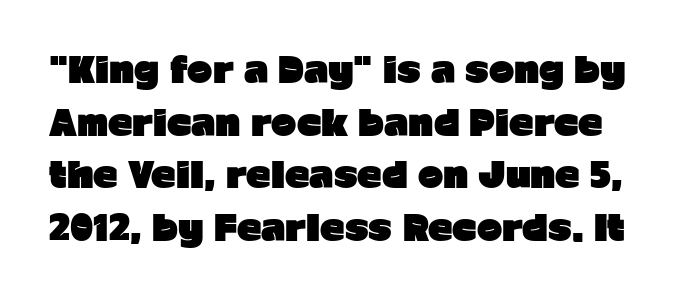
The image shows 34 px heavy sans-serif type, upright; set normal line spacing (1.55x), normal letter spacing, not underlined; low stroke contrast and a medium x-height.
